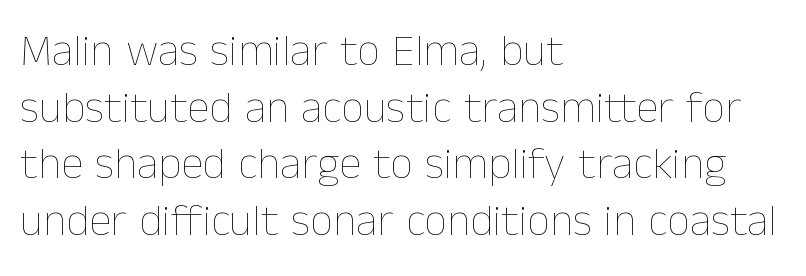
Q: Is the text bold? A: No.
Q: Is the text italic (slanted)? A: No, it is upright.
Q: Is the text underlined? A: No.
Q: How is the paragraph aligned? A: Left-aligned.
Q: Is the spacing between letters normal or unusually wide? A: Normal.
Q: Is the spacing between lines tight, normal or loose? A: Normal.
Q: Width (condensed, normal, or wide)? A: Normal.
Q: Stroke contrast? A: Low.
Q: x-height? A: Medium.
Q: Monospaced? A: No.
